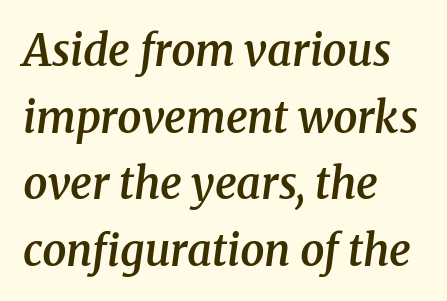
Q: Is the text bold? A: Semi-bold.
Q: Is the text italic (slanted)? A: Yes, it leans right by about 8 degrees.
Q: Is the typeface a serif or a sans-serif typeface? A: Serif.
Q: Is the text underlined? A: No.
Q: How is the paragraph aligned? A: Left-aligned.
Q: Is the spacing between letters normal or unusually wide? A: Normal.
Q: Is the spacing between lines tight, normal or loose? A: Normal.
Q: Width (condensed, normal, or wide)? A: Normal.
Q: Stroke contrast? A: Medium.
Q: x-height? A: Medium.
Q: Monospaced? A: No.
